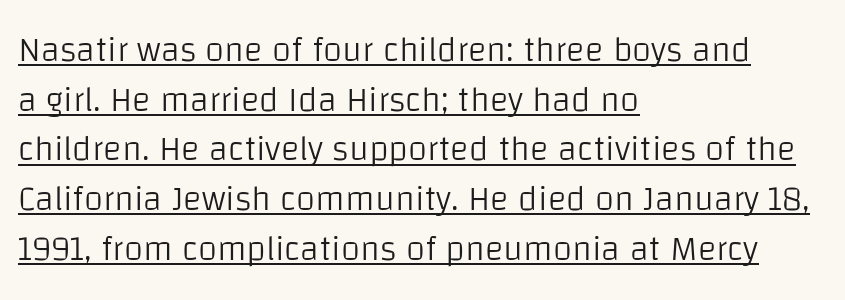
Evenly set lines give the paragraph a standard silhouette. Underlined type. In CSS terms this would be text-align: left. Think of a printed novel: that variable character pitch is what you see here. Weight: not bold — regular or lighter. The gaps between neighbouring characters are ordinary and unremarkable.
